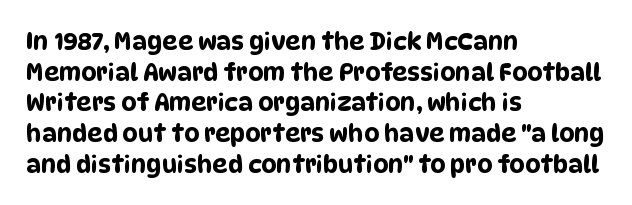
The image shows 24 px text type; set left-aligned, normal line spacing (1.28x), normal letter spacing, not underlined.
